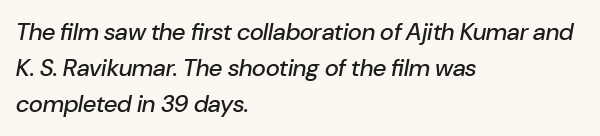
Bare-footed words on every line. The setting favours the left margin, as ordinary paragraphs usually do. This sample uses an oblique cut, with every glyph tilted off the vertical. There is no visible air inserted between adjacent glyphs. Regarding leading, the lines here are spaced in the standard way.
